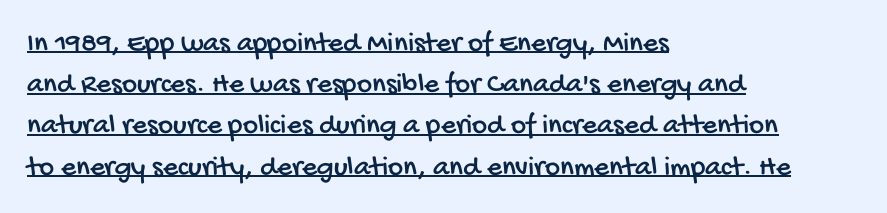
Underline: present. Typographically, this falls in the sans-serif category. Every row of glyphs begins at an identical x-position on the left. Is there much room between lines? A standard amount, neither cramped nor airy.
